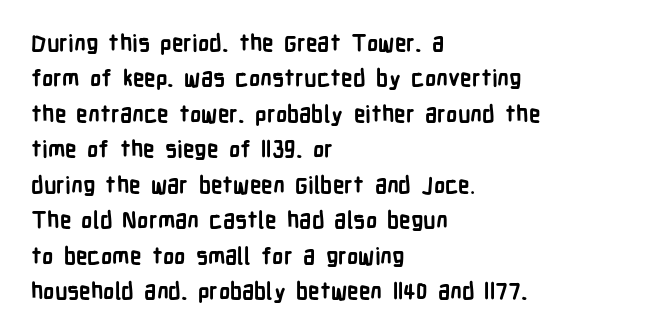
The strip under each line holds only bare page. The designer left line spacing at the default. Typeset ragged right — the left edge is the straight one. Heavy-handed strokes throughout: this text is bold.
